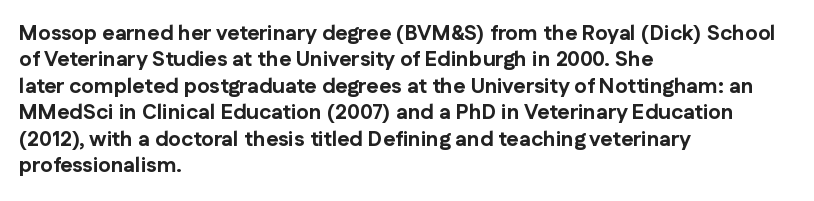
The image shows 21 px bold type, upright; set left-aligned, normal line spacing (1.26x), normal letter spacing, not underlined.
